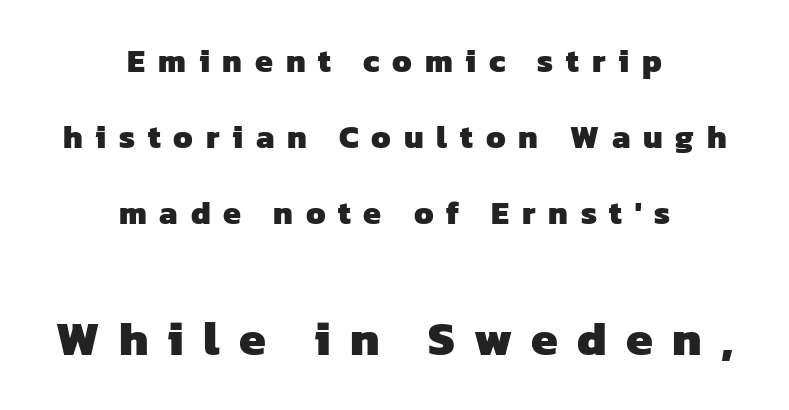
Q: Is the text bold? A: Yes.
Q: Is the typeface a serif or a sans-serif typeface? A: Sans-serif.
Q: Is the text underlined? A: No.
Q: How is the paragraph aligned? A: Centered.
Q: Is the spacing between letters normal or unusually wide? A: Unusually wide.
Q: Is the spacing between lines tight, normal or loose? A: Loose.
Q: Which block of text is set in a larger size, the first (top) or the second (bottom)? A: The second (bottom) one.
Q: Width (condensed, normal, or wide)? A: Normal.
Q: Stroke contrast? A: Low.
Q: x-height? A: Medium.
Q: Monospaced? A: No.
